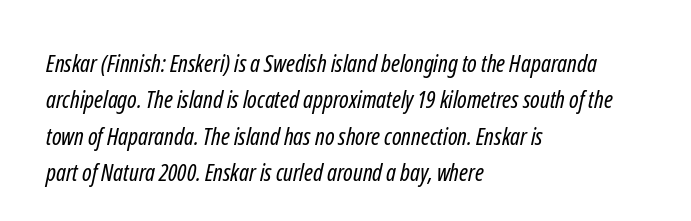
Q: Is the text bold? A: No.
Q: Is the text underlined? A: No.
Q: How is the paragraph aligned? A: Left-aligned.
Q: Is the spacing between letters normal or unusually wide? A: Normal.
Q: Is the spacing between lines tight, normal or loose? A: Normal.
